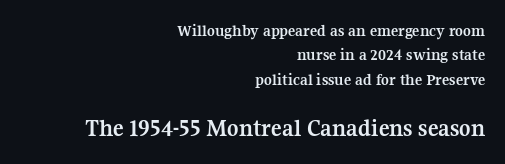
Q: Is the text bold? A: Yes.
Q: Is the text italic (slanted)? A: No, it is upright.
Q: Is the text underlined? A: No.
Q: How is the paragraph aligned? A: Right-aligned.
Q: Is the spacing between letters normal or unusually wide? A: Normal.
Q: Is the spacing between lines tight, normal or loose? A: Normal.
Q: Which block of text is set in a larger size, the first (top) or the second (bottom)? A: The second (bottom) one.
